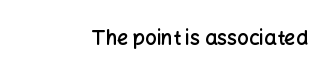
{"italic": "no", "bold": "semi", "underline": "no", "letter_spacing": "normal", "letter_spacing_em": 0.0, "glyph_px": 20}
